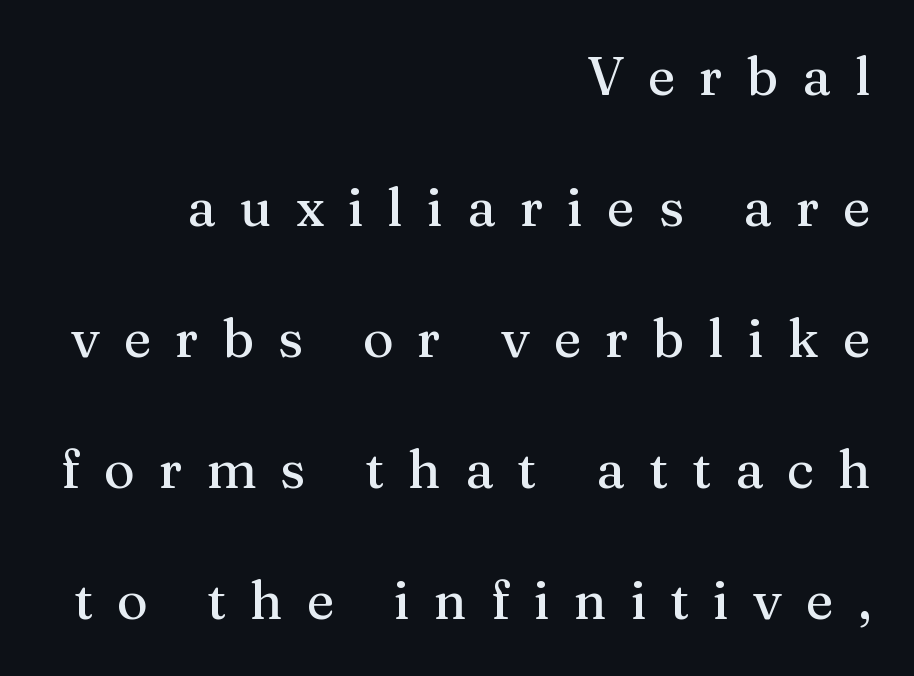
The image shows 53 px serif type, upright; set right-aligned, loose line spacing (2.47x), unusually wide letter spacing (+0.45 em), not underlined; medium stroke contrast and a medium x-height.
